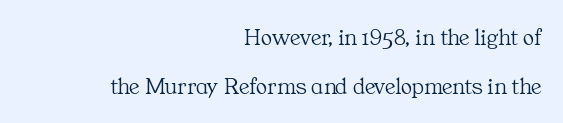
{"italic": "no", "bold": "no", "underline": "no", "align": "right", "line_spacing": "loose", "line_spacing_ratio": 2.04, "letter_spacing": "normal", "letter_spacing_em": 0.0, "glyph_px": 24}
